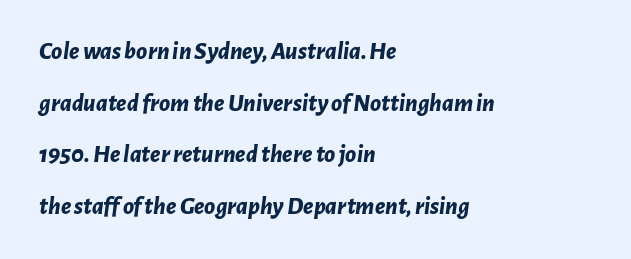
{"italic": "yes", "lean": "right", "slant_degrees": 7, "bold": "yes", "underline": "no", "align": "left", "line_spacing": "loose", "line_spacing_ratio": 2.07, "letter_spacing": "normal", "letter_spacing_em": 0.0, "glyph_px": 25}
